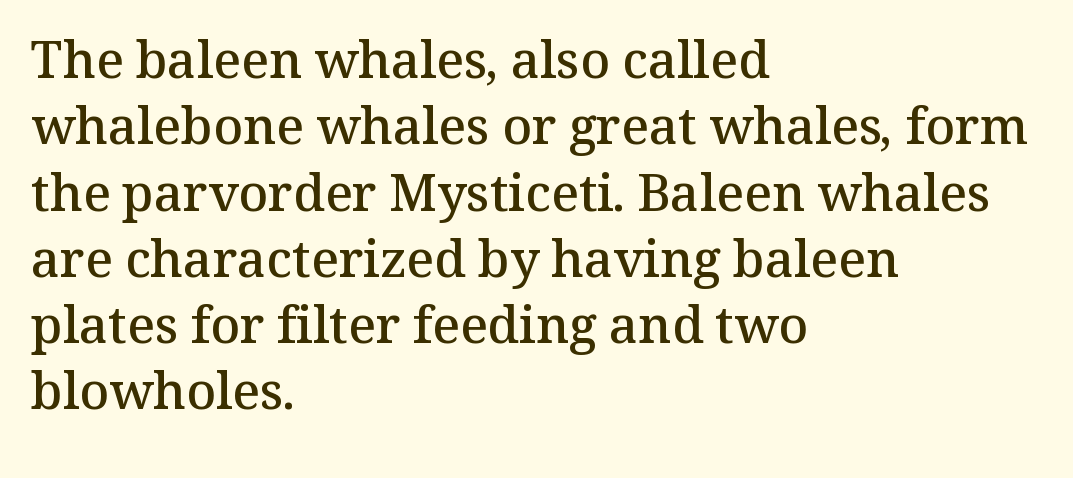
{"serif": "yes", "italic": "no", "bold": "semi", "weight": "semibold", "width": "normal", "stroke_contrast": "medium", "x_height": "medium", "monospaced": "no", "underline": "no", "align": "left", "line_spacing": "normal", "line_spacing_ratio": 1.3, "letter_spacing": "normal", "letter_spacing_em": 0.0, "glyph_px": 51}
